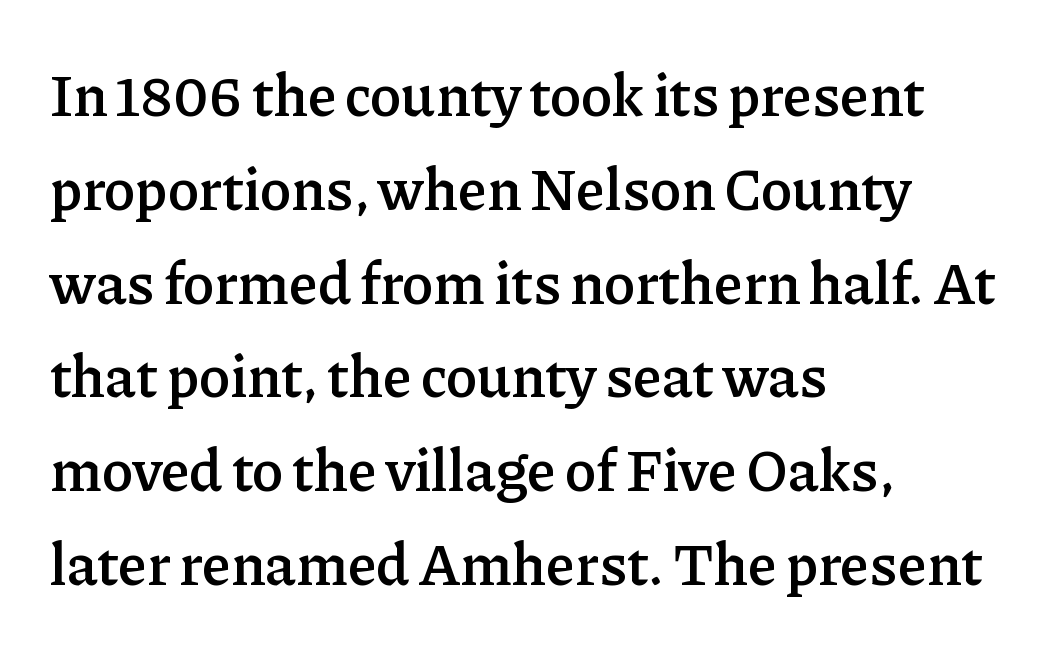
Q: Is the text bold? A: Semi-bold.
Q: Is the text italic (slanted)? A: No, it is upright.
Q: Is the typeface a serif or a sans-serif typeface? A: Serif.
Q: Is the text underlined? A: No.
Q: How is the paragraph aligned? A: Left-aligned.
Q: Is the spacing between letters normal or unusually wide? A: Normal.
Q: Is the spacing between lines tight, normal or loose? A: Normal.
Q: Width (condensed, normal, or wide)? A: Normal.
Q: Stroke contrast? A: Low.
Q: x-height? A: Medium.
Q: Monospaced? A: No.
